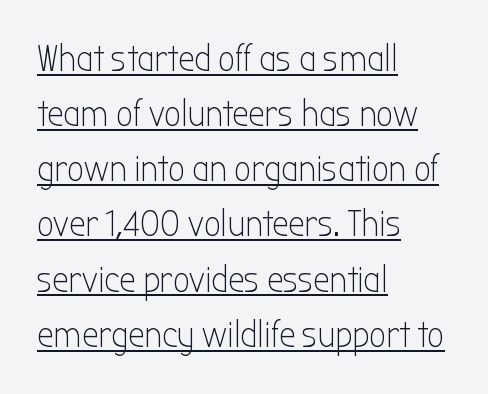
The image shows 37 px light, condensed sans-serif type, upright; set left-aligned, normal line spacing (1.49x), normal letter spacing, underlined; low stroke contrast and a medium x-height.
